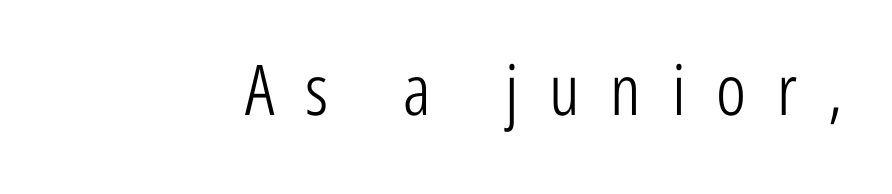
The image shows 70 px light, condensed sans-serif type, upright; set unusually wide letter spacing (+0.44 em), not underlined; low stroke contrast and a medium x-height.
